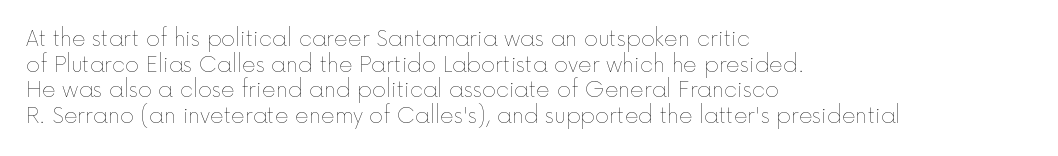
{"italic": "no", "bold": "no", "underline": "no", "align": "left", "line_spacing_ratio": 1.22, "letter_spacing": "normal", "letter_spacing_em": 0.0, "glyph_px": 21}
